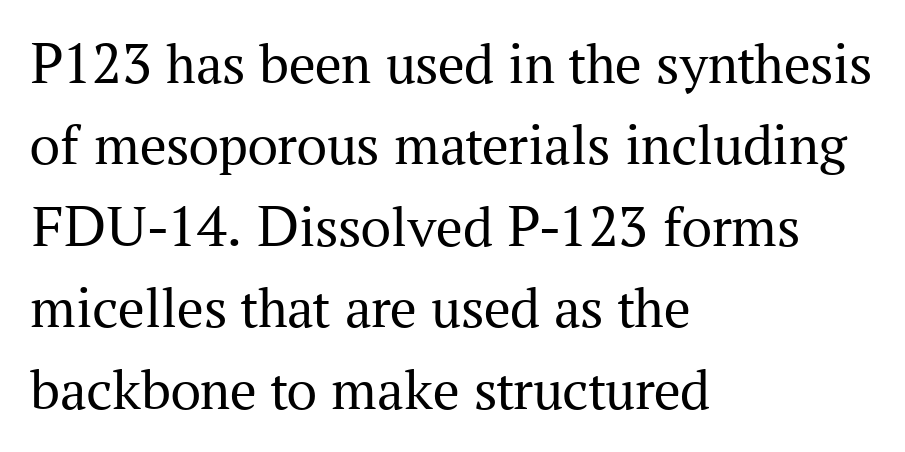
Nobody drew a line under any word here. Observe the serifs anchoring each vertical stroke in this sample. Heaviness? Minimal to ordinary, like unemphasized prose. The letterforms sit shoulder to shoulder at normal distance. The rendering anchors every line to the left-hand side.
